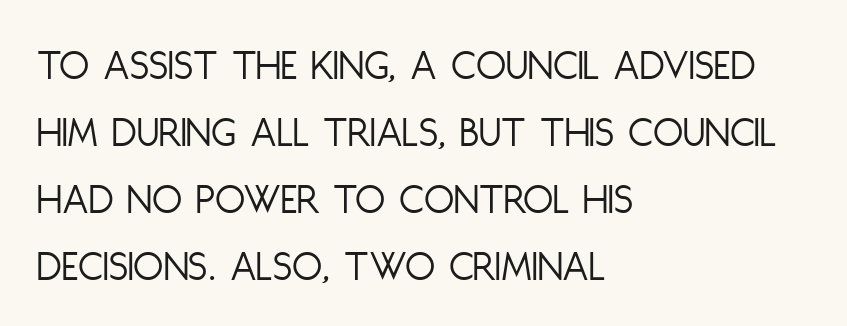
Q: Is the text bold? A: No.
Q: Is the text italic (slanted)? A: No, it is upright.
Q: Is the typeface a serif or a sans-serif typeface? A: Sans-serif.
Q: Is the text underlined? A: No.
Q: How is the paragraph aligned? A: Left-aligned.
Q: Is the spacing between letters normal or unusually wide? A: Normal.
Q: Is the spacing between lines tight, normal or loose? A: Normal.
Q: Width (condensed, normal, or wide)? A: Condensed.
Q: Stroke contrast? A: Low.
Q: x-height? A: Large.
Q: Monospaced? A: No.
